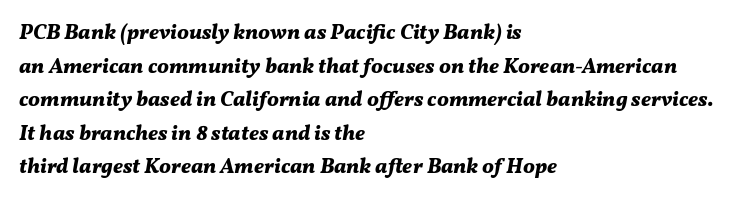
Each row of text sits above clean, open space. In terms of posture, this sample is oblique. Each glyph is drawn with heavy, bold strokes. You could call the tracking neutral — neither tight nor loose. The setting favours the left margin, as ordinary paragraphs usually do. Does the leading feel generous? No, just average.
